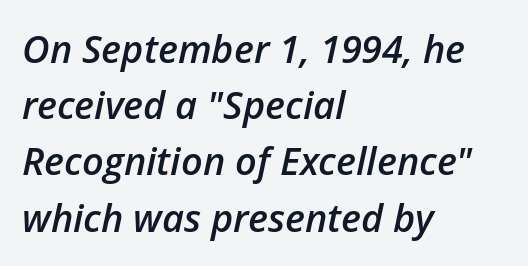
The image shows 38 px semibold type, italic (leaning right); set left-aligned, normal line spacing (1.48x), normal letter spacing, not underlined; low stroke contrast and a medium x-height.
